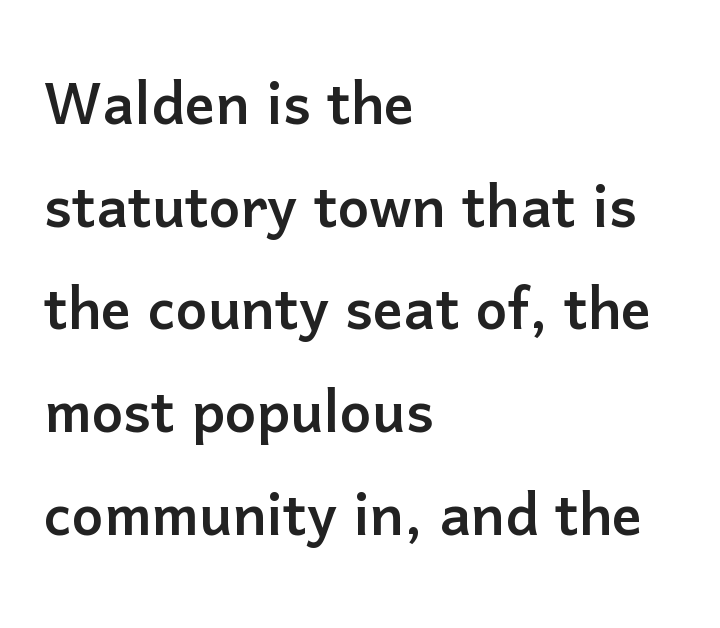
The face used here is proportionally spaced, like ordinary book or web type. Observe the ordinary spacing: letters are neighbours, not strangers. Anything drawn beneath the words? Only blank space. The text block is weighted toward the left margin, trailing off unevenly rightward.
